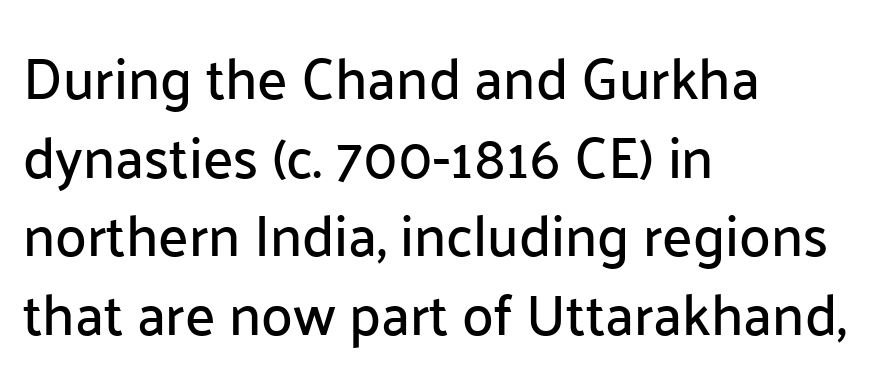
{"serif": "no", "italic": "no", "width": "normal", "stroke_contrast": "low", "x_height": "medium", "monospaced": "no", "underline": "no", "align": "left", "line_spacing": "normal", "line_spacing_ratio": 1.38, "letter_spacing": "normal", "letter_spacing_em": 0.0, "glyph_px": 57}
